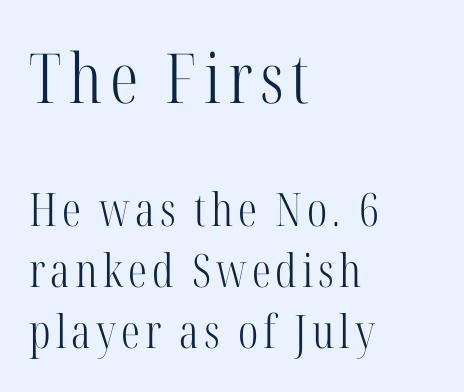
Q: Is the text bold? A: No.
Q: Is the text italic (slanted)? A: No, it is upright.
Q: Is the typeface a serif or a sans-serif typeface? A: Serif.
Q: Is the text underlined? A: No.
Q: How is the paragraph aligned? A: Left-aligned.
Q: Is the spacing between lines tight, normal or loose? A: Normal.
Q: Which block of text is set in a larger size, the first (top) or the second (bottom)? A: The first (top) one.
Q: Width (condensed, normal, or wide)? A: Condensed.
Q: Stroke contrast? A: High.
Q: x-height? A: Medium.
Q: Monospaced? A: No.
